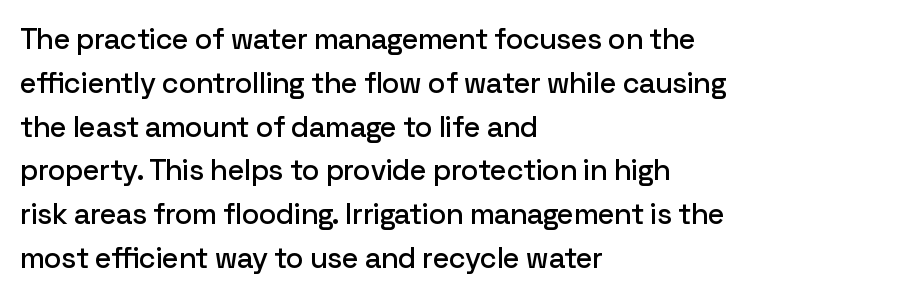
The rag falls on the right side of this text block. Is there any slant? The stems are plumb. These lines are rendered in a variable-pitch font. The block of text has a typical density, with ordinary space between rows.
